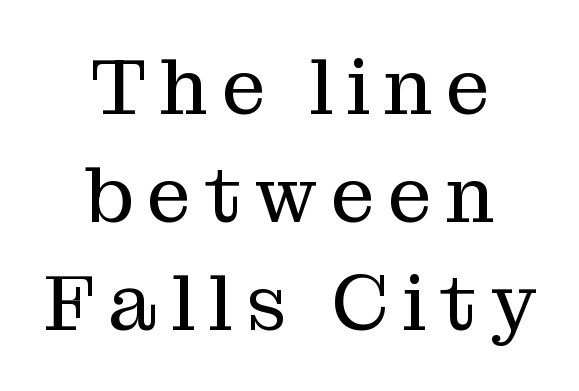
{"serif": "yes", "italic": "no", "bold": "no", "weight": "regular", "width": "normal", "stroke_contrast": "medium", "x_height": "medium", "monospaced": "no", "underline": "no", "align": "center", "line_spacing": "normal", "line_spacing_ratio": 1.37, "glyph_px": 79}
